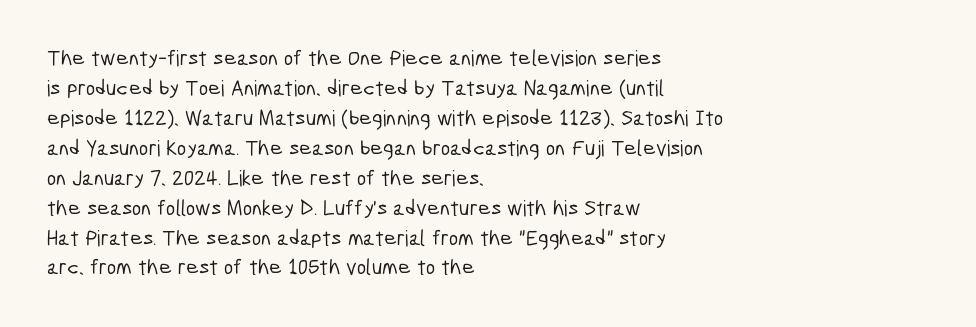
The space between consecutive lines is moderate. Underline: absent. Tracking here is standard; glyphs follow each other at the usual distance. Notice how the passage keeps a crisp vertical edge on the left only.
